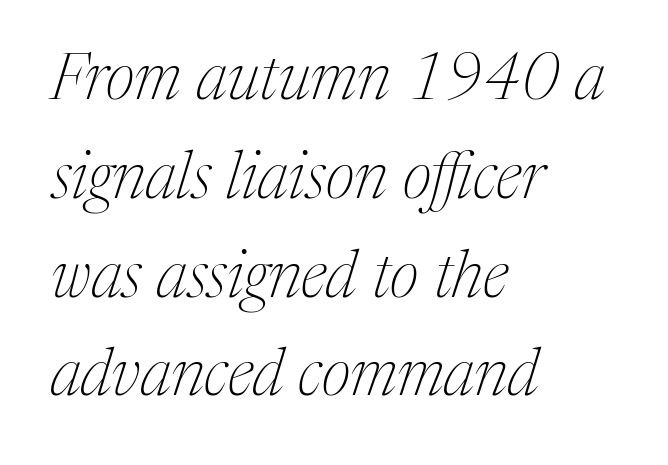
The image shows 65 px thin serif type, italic (leaning right); set left-aligned, normal line spacing (1.52x), normal letter spacing, not underlined; medium stroke contrast and a medium x-height.
